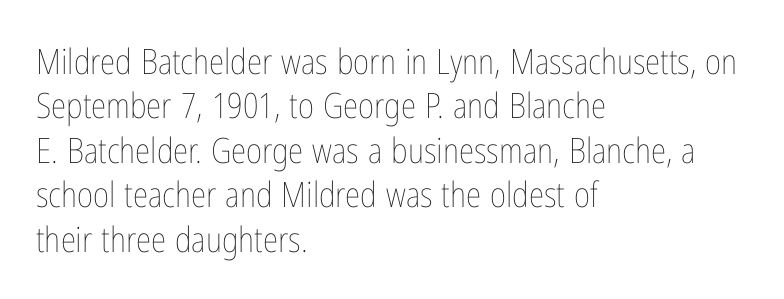
Q: Is the text bold? A: No.
Q: Is the text italic (slanted)? A: No, it is upright.
Q: Is the text underlined? A: No.
Q: How is the paragraph aligned? A: Left-aligned.
Q: Is the spacing between letters normal or unusually wide? A: Normal.
Q: Is the spacing between lines tight, normal or loose? A: Normal.
Q: Width (condensed, normal, or wide)? A: Condensed.
Q: Stroke contrast? A: Low.
Q: x-height? A: Medium.
Q: Monospaced? A: No.
